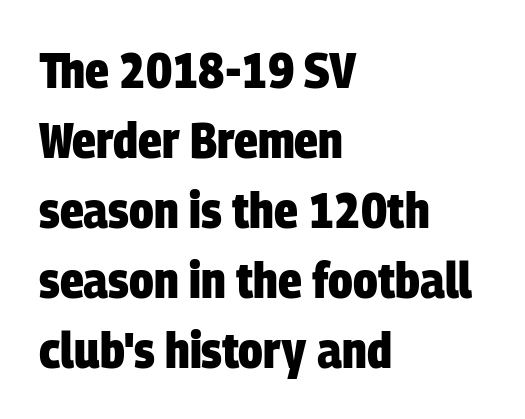
{"serif": "no", "bold": "yes", "weight": "heavy", "width": "condensed", "stroke_contrast": "low", "x_height": "large", "monospaced": "no", "underline": "no", "align": "left", "line_spacing": "normal", "line_spacing_ratio": 1.4, "letter_spacing": "normal", "letter_spacing_em": 0.0, "glyph_px": 50}
